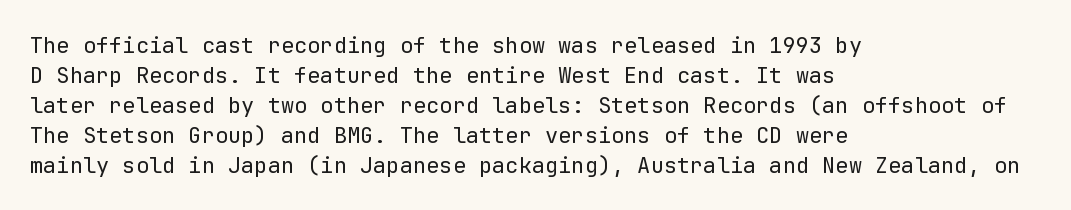
{"italic": "no", "bold": "no", "underline": "no", "align": "left", "line_spacing": "normal", "line_spacing_ratio": 1.36, "letter_spacing": "normal", "letter_spacing_em": 0.0, "glyph_px": 22}
